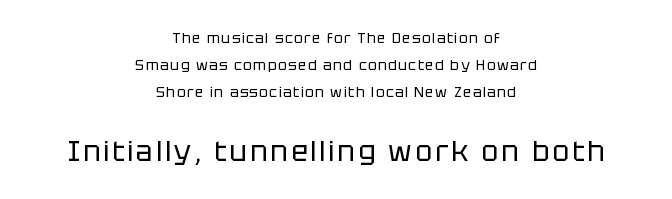
The image shows 28 px regular-weight sans-serif type, upright; set centered, loose line spacing (1.94x), not underlined; the second (bottom) block is 2.0x larger; low stroke contrast and a large x-height.
